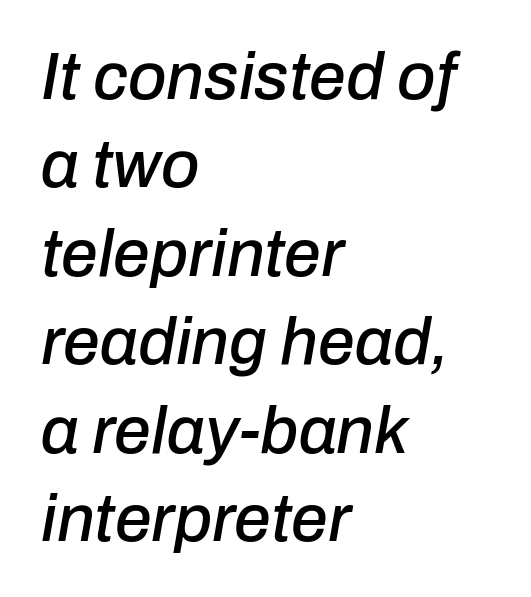
{"italic": "yes", "lean": "right", "slant_degrees": 10, "width": "normal", "stroke_contrast": "low", "x_height": "medium", "monospaced": "no", "underline": "no", "align": "left", "line_spacing": "normal", "line_spacing_ratio": 1.34, "letter_spacing": "normal", "letter_spacing_em": 0.0, "glyph_px": 66}
